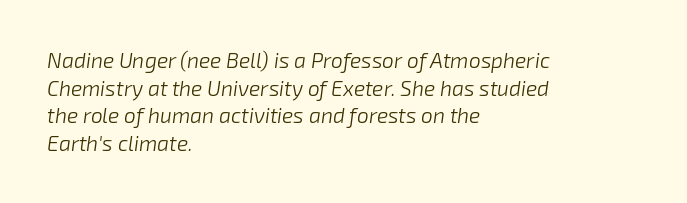
{"italic": "yes", "lean": "right", "slant_degrees": 8, "bold": "no", "underline": "no", "align": "left", "line_spacing": "normal", "line_spacing_ratio": 1.31, "letter_spacing": "normal", "letter_spacing_em": 0.0, "glyph_px": 21}
